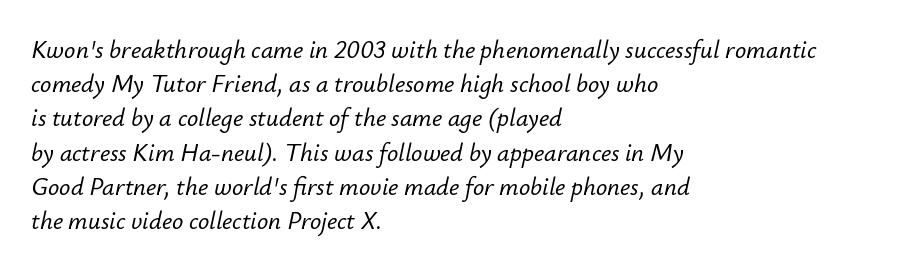
{"italic": "yes", "lean": "right", "slant_degrees": 12, "underline": "no", "align": "left", "line_spacing": "normal", "line_spacing_ratio": 1.37, "letter_spacing": "normal", "letter_spacing_em": 0.0, "glyph_px": 25}
